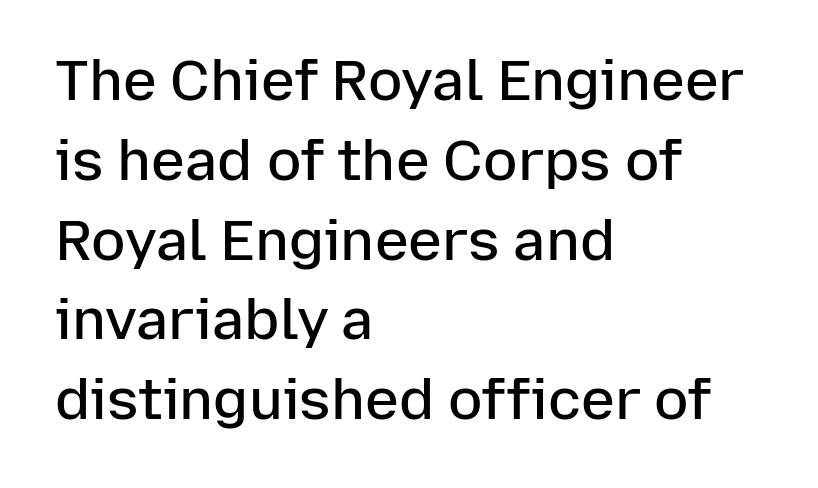
The image shows 57 px semibold sans-serif type, upright; set left-aligned, normal line spacing (1.4x), normal letter spacing, not underlined; low stroke contrast and a medium x-height.
